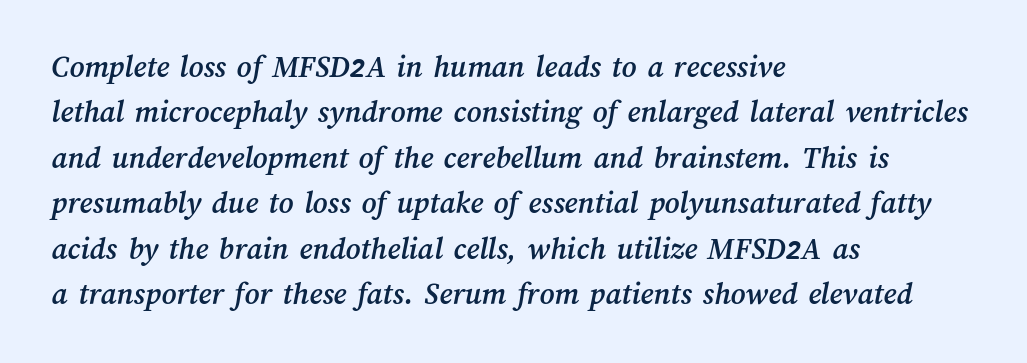
Q: Is the text underlined? A: No.
Q: How is the paragraph aligned? A: Left-aligned.
Q: Is the spacing between letters normal or unusually wide? A: Normal.
Q: Is the spacing between lines tight, normal or loose? A: Normal.
Q: Width (condensed, normal, or wide)? A: Normal.
Q: Stroke contrast? A: Medium.
Q: x-height? A: Medium.
Q: Monospaced? A: No.
